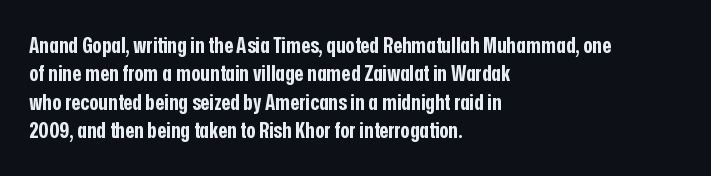
{"italic": "no", "bold": "yes", "underline": "no", "align": "left", "line_spacing": "normal", "line_spacing_ratio": 1.29, "letter_spacing": "normal", "letter_spacing_em": 0.0, "glyph_px": 22}
